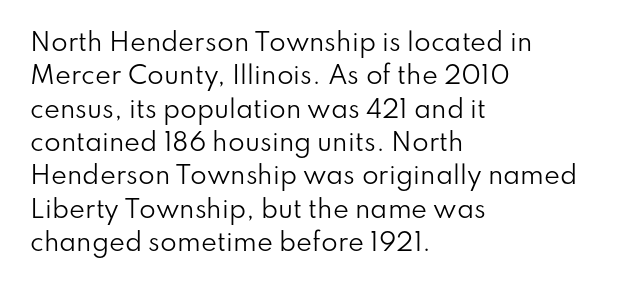
The image shows 24 px text type, upright; set left-aligned, normal line spacing (1.39x), normal letter spacing, not underlined.
